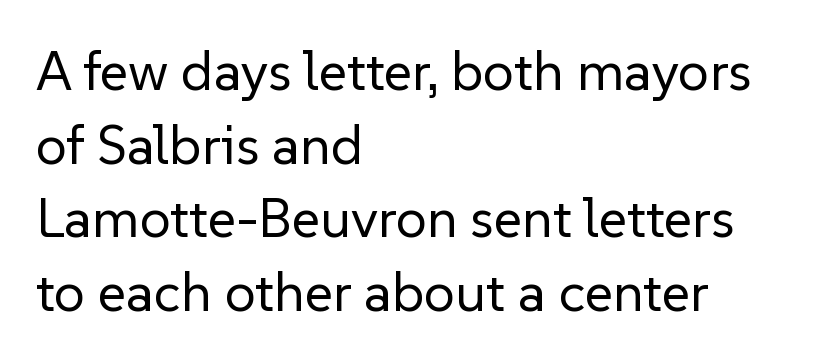
The image shows 55 px regular-weight sans-serif type, upright; set left-aligned, normal line spacing (1.34x), normal letter spacing, not underlined; low stroke contrast and a medium x-height.
